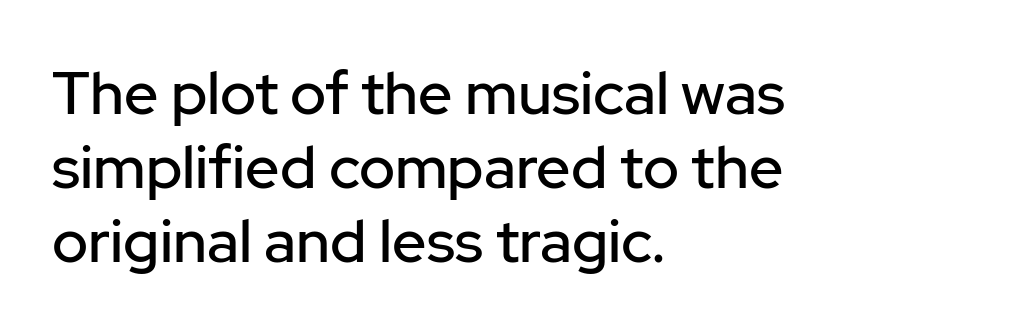
Bare-footed words on every line. Short note: letters normally spaced. The passage shown is typed in a proportional face where columns would drift. One-word summary of the alignment: left.
